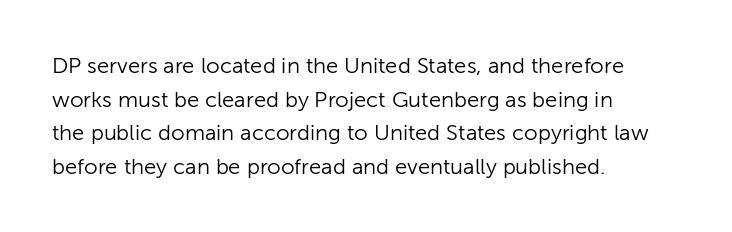
Q: Is the text bold? A: No.
Q: Is the text italic (slanted)? A: No, it is upright.
Q: Is the text underlined? A: No.
Q: How is the paragraph aligned? A: Left-aligned.
Q: Is the spacing between letters normal or unusually wide? A: Normal.
Q: Is the spacing between lines tight, normal or loose? A: Normal.
